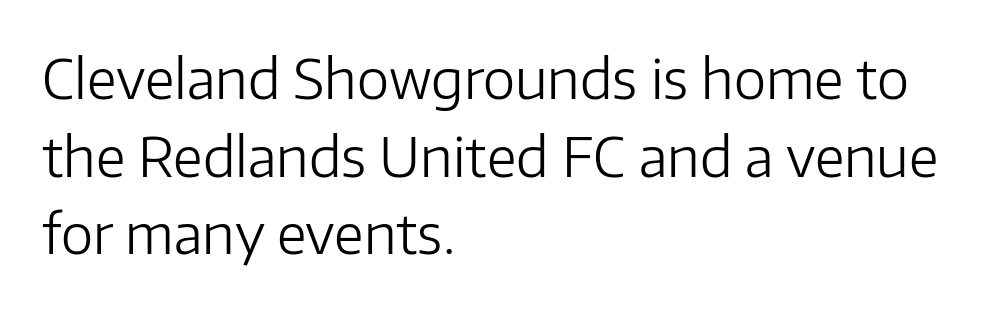
{"serif": "no", "italic": "no", "bold": "no", "weight": "light", "width": "normal", "stroke_contrast": "low", "x_height": "medium", "monospaced": "no", "underline": "no", "align": "left", "line_spacing": "normal", "line_spacing_ratio": 1.41, "letter_spacing": "normal", "letter_spacing_em": 0.0, "glyph_px": 55}
